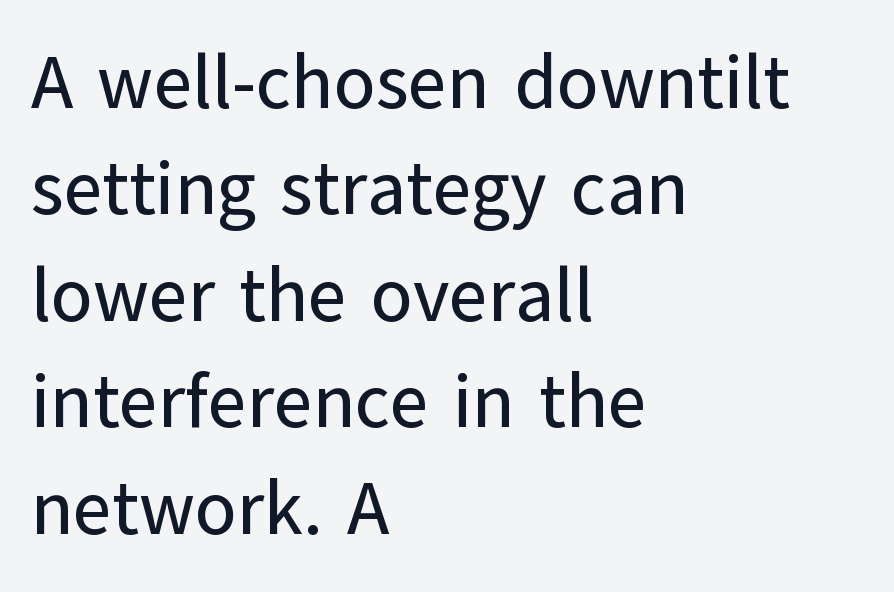
The image shows 75 px sans-serif type, upright; set left-aligned, normal line spacing (1.42x), normal letter spacing, not underlined; low stroke contrast and a medium x-height.
